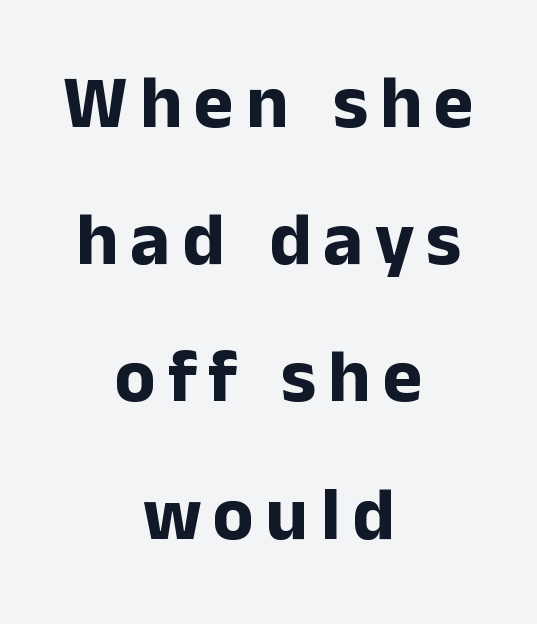
The strokes are fattened all the way to bold. The passage is arranged like a title page — every line centered. The strip under each line holds only bare page. Vertical strokes here are truly vertical.
